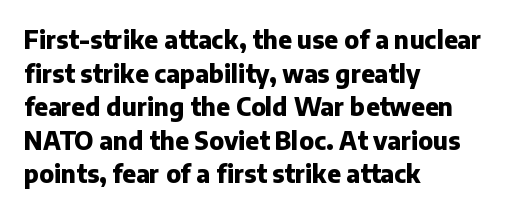
Q: Is the text bold? A: Yes.
Q: Is the text italic (slanted)? A: No, it is upright.
Q: Is the text underlined? A: No.
Q: How is the paragraph aligned? A: Left-aligned.
Q: Is the spacing between letters normal or unusually wide? A: Normal.
Q: Is the spacing between lines tight, normal or loose? A: Normal.
